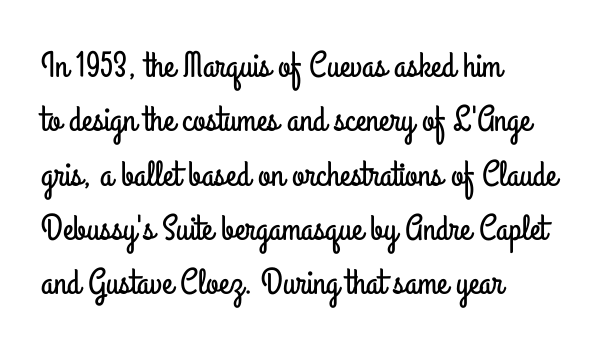
Q: Is the text italic (slanted)? A: No, it is upright.
Q: Is the typeface a serif or a sans-serif typeface? A: Sans-serif.
Q: Is the text underlined? A: No.
Q: How is the paragraph aligned? A: Left-aligned.
Q: Is the spacing between letters normal or unusually wide? A: Normal.
Q: Is the spacing between lines tight, normal or loose? A: Normal.
Q: Width (condensed, normal, or wide)? A: Condensed.
Q: Stroke contrast? A: Low.
Q: x-height? A: Small.
Q: Monospaced? A: No.
